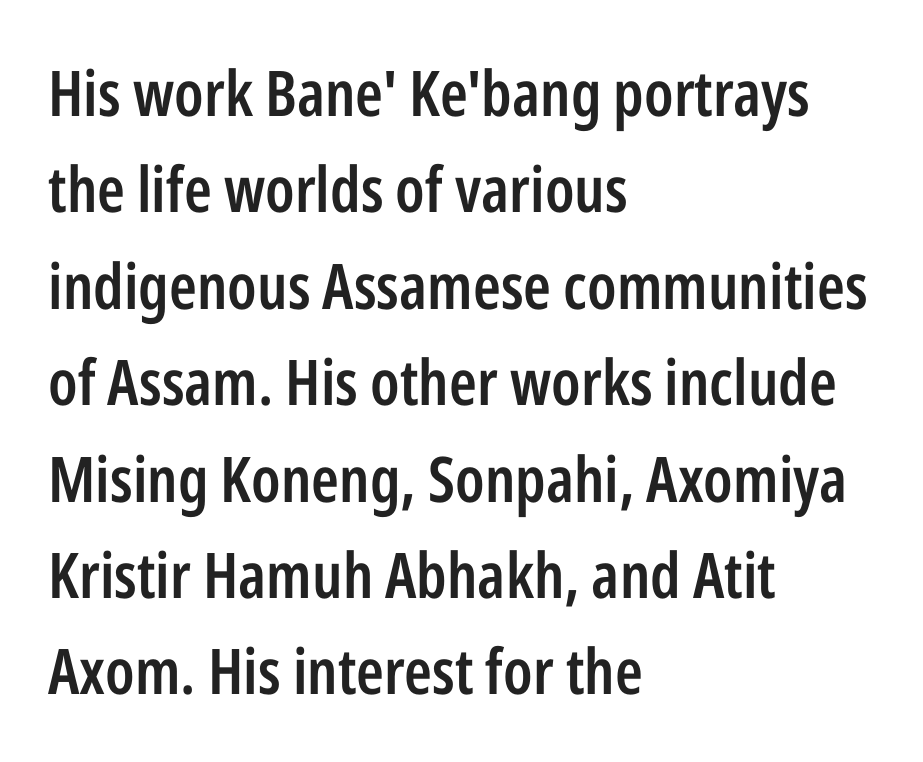
Q: Is the text bold? A: Semi-bold.
Q: Is the text italic (slanted)? A: No, it is upright.
Q: Is the typeface a serif or a sans-serif typeface? A: Sans-serif.
Q: Is the text underlined? A: No.
Q: How is the paragraph aligned? A: Left-aligned.
Q: Is the spacing between letters normal or unusually wide? A: Normal.
Q: Is the spacing between lines tight, normal or loose? A: Normal.
Q: Width (condensed, normal, or wide)? A: Condensed.
Q: Stroke contrast? A: Low.
Q: x-height? A: Medium.
Q: Monospaced? A: No.
